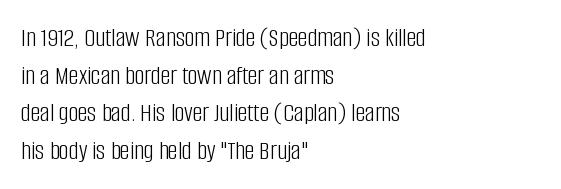
The image shows 27 px text type, upright; set left-aligned, normal line spacing (1.39x), normal letter spacing, not underlined.
